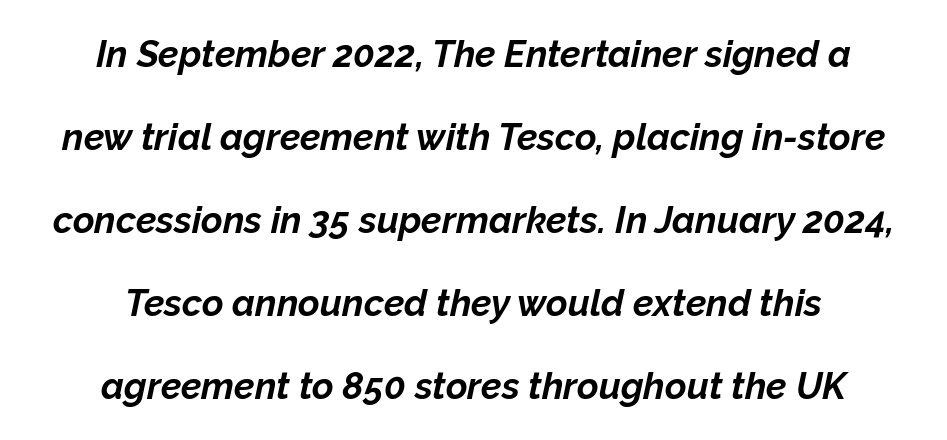
{"italic": "yes", "lean": "right", "slant_degrees": 12, "bold": "yes", "weight": "bold", "width": "normal", "stroke_contrast": "low", "x_height": "medium", "monospaced": "no", "underline": "no", "align": "center", "line_spacing": "loose", "line_spacing_ratio": 2.24, "letter_spacing": "normal", "letter_spacing_em": 0.0, "glyph_px": 37}
